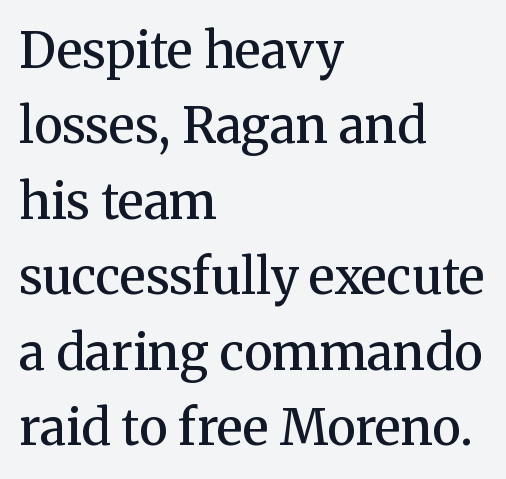
The image shows 49 px semibold serif type, upright; set left-aligned, normal line spacing (1.54x), normal letter spacing, not underlined; medium stroke contrast and a medium x-height.
